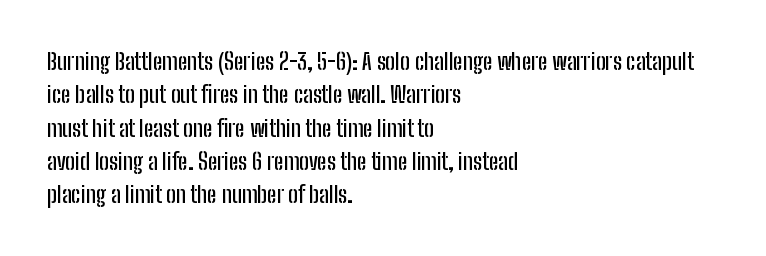
The image shows 23 px text type, upright; set left-aligned, normal line spacing (1.45x), normal letter spacing, not underlined.
